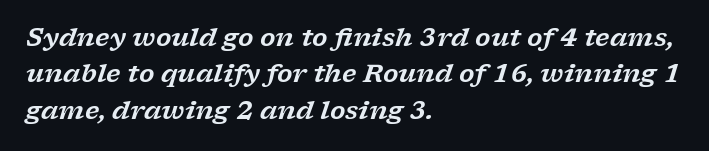
{"italic": "yes", "lean": "right", "slant_degrees": 17, "underline": "no", "align": "left", "line_spacing": "normal", "line_spacing_ratio": 1.46, "letter_spacing": "normal", "letter_spacing_em": 0.0, "glyph_px": 25}
